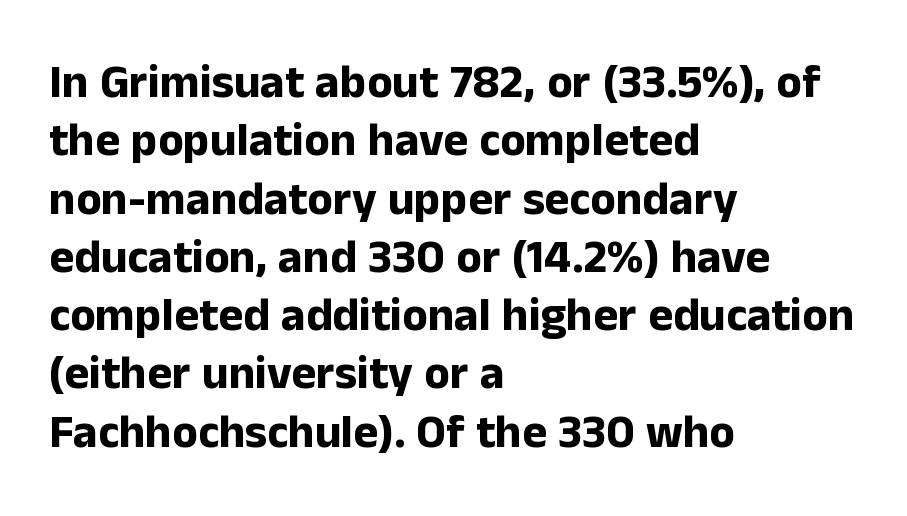
{"serif": "no", "italic": "no", "bold": "yes", "weight": "bold", "width": "normal", "stroke_contrast": "low", "x_height": "medium", "monospaced": "no", "underline": "no", "align": "left", "line_spacing_ratio": 1.24, "letter_spacing": "normal", "letter_spacing_em": 0.0, "glyph_px": 47}
